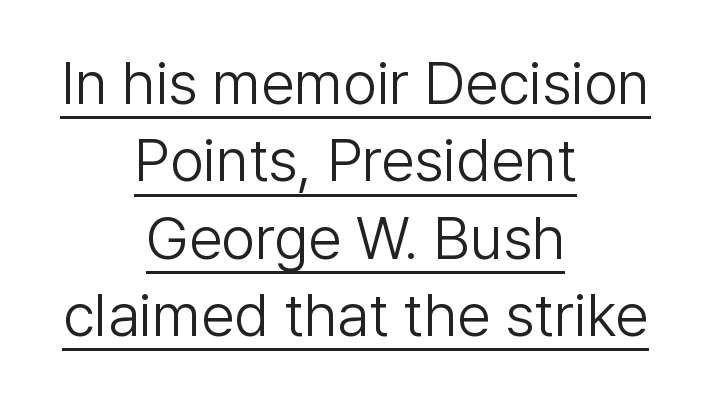
The rendering positions every line midway between the sides. This sample uses plain, unmodified letter spacing. Regarding leading, the lines here are spaced in the standard way. You can see a thin bar hugging the bottom of the glyphs. Ordinary non-slanted type is in use. Compared with a typical body face, this is equally light or lighter still.
